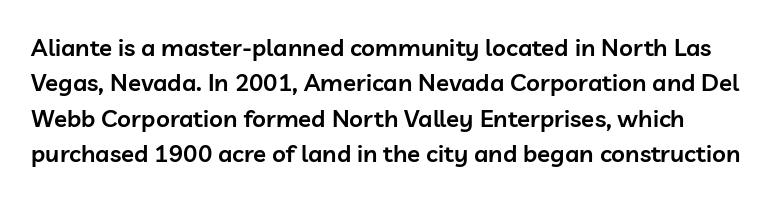
Nope, not italic — everything's standing straight. The sample has been set in demibold, a notch under bold. Glyph-to-glyph distance matches everyday printed text. One glance says typical: line gaps are just what's usual.
